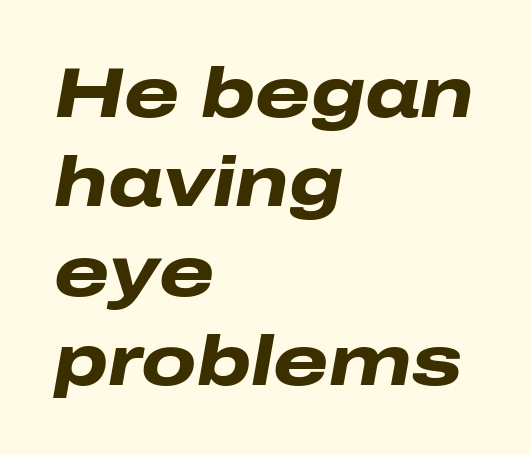
Q: Is the text bold? A: Yes.
Q: Is the text italic (slanted)? A: Yes, it leans right by about 10 degrees.
Q: Is the text underlined? A: No.
Q: How is the paragraph aligned? A: Left-aligned.
Q: Is the spacing between letters normal or unusually wide? A: Normal.
Q: Is the spacing between lines tight, normal or loose? A: Normal.
Q: Width (condensed, normal, or wide)? A: Wide.
Q: Stroke contrast? A: Low.
Q: x-height? A: Medium.
Q: Monospaced? A: No.
